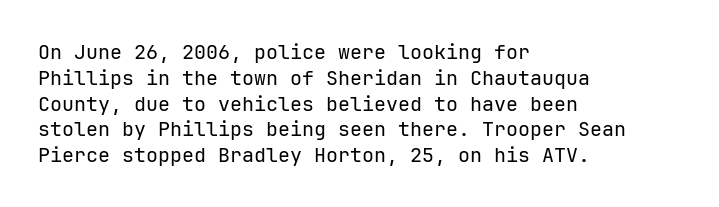
Interline gaps are of average width in this sample. Style check: upright. Tracking here is standard; glyphs follow each other at the usual distance. Stroke mass is kept to a normal reading level or below. Beneath every word, the page is bare. Leftover space on each line is placed entirely after the last word.
